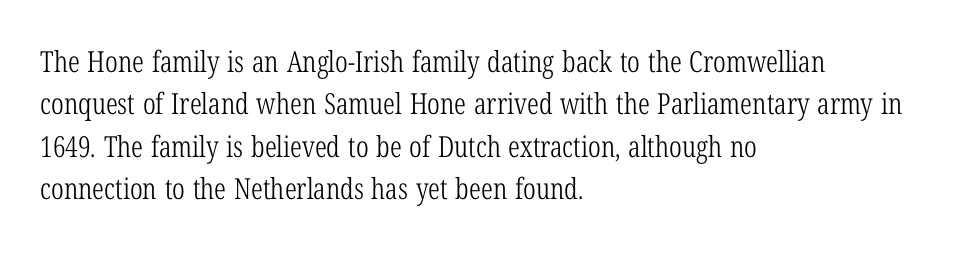
{"serif": "yes", "italic": "no", "bold": "no", "weight": "light", "width": "condensed", "stroke_contrast": "low", "x_height": "medium", "monospaced": "no", "underline": "no", "align": "left", "line_spacing": "normal", "line_spacing_ratio": 1.46, "letter_spacing": "normal", "letter_spacing_em": 0.0, "glyph_px": 29}
